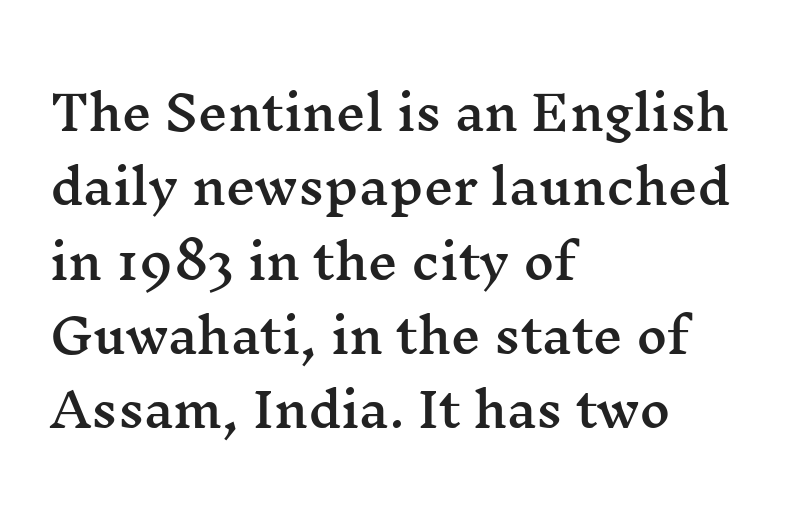
{"serif": "yes", "italic": "no", "width": "wide", "stroke_contrast": "medium", "x_height": "medium", "monospaced": "no", "underline": "no", "align": "left", "line_spacing": "normal", "line_spacing_ratio": 1.58, "letter_spacing": "normal", "letter_spacing_em": 0.0, "glyph_px": 47}
